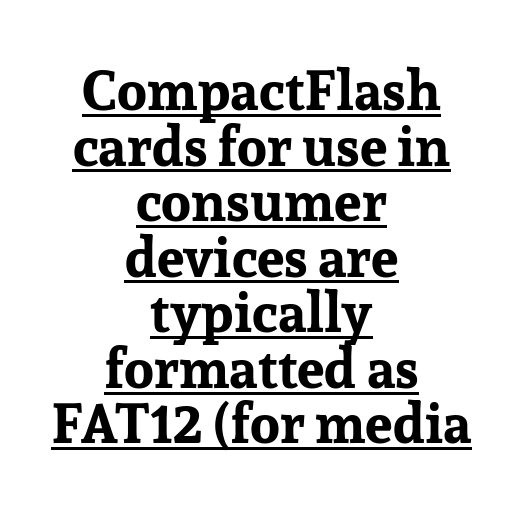
Q: Is the text bold? A: Yes.
Q: Is the text italic (slanted)? A: No, it is upright.
Q: Is the typeface a serif or a sans-serif typeface? A: Serif.
Q: Is the text underlined? A: Yes.
Q: How is the paragraph aligned? A: Centered.
Q: Is the spacing between letters normal or unusually wide? A: Normal.
Q: Is the spacing between lines tight, normal or loose? A: Tight.
Q: Width (condensed, normal, or wide)? A: Normal.
Q: Stroke contrast? A: Low.
Q: x-height? A: Medium.
Q: Monospaced? A: No.
